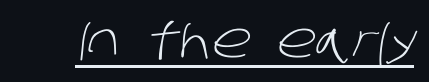
{"serif": "no", "bold": "no", "weight": "light", "width": "normal", "stroke_contrast": "low", "x_height": "large", "monospaced": "no", "underline": "yes", "letter_spacing": "normal", "letter_spacing_em": 0.0, "glyph_px": 49}
